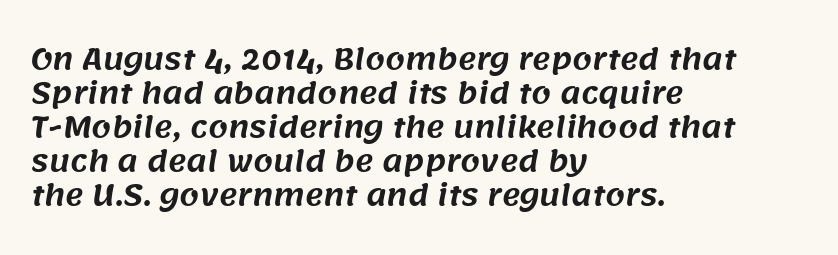
Q: Is the typeface a serif or a sans-serif typeface? A: Sans-serif.
Q: Is the text underlined? A: No.
Q: How is the paragraph aligned? A: Left-aligned.
Q: Is the spacing between letters normal or unusually wide? A: Normal.
Q: Width (condensed, normal, or wide)? A: Normal.
Q: Stroke contrast? A: Medium.
Q: x-height? A: Large.
Q: Monospaced? A: No.
